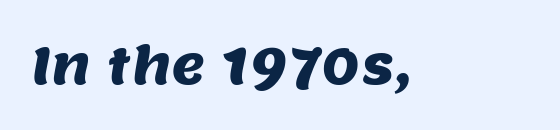
The image shows 52 px sans-serif type; set normal letter spacing, not underlined; medium stroke contrast and a large x-height.
